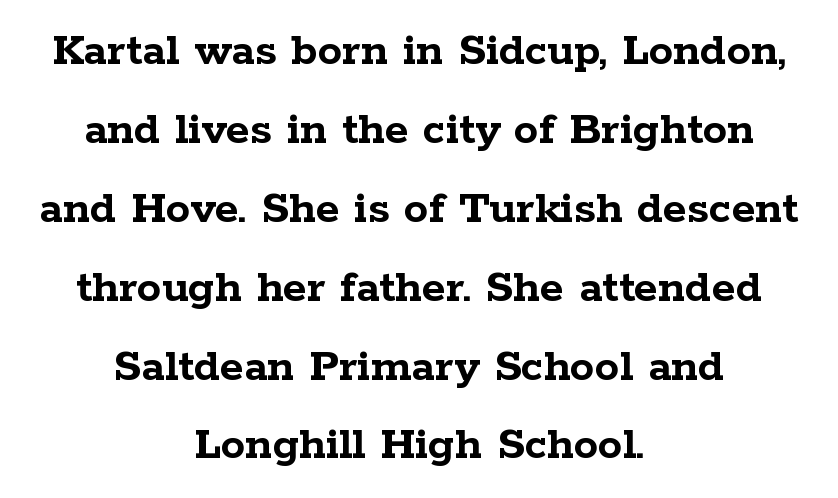
{"serif": "yes", "italic": "no", "bold": "yes", "weight": "semibold", "width": "wide", "stroke_contrast": "low", "x_height": "medium", "monospaced": "no", "underline": "no", "align": "center", "line_spacing": "normal", "line_spacing_ratio": 1.61, "letter_spacing": "normal", "letter_spacing_em": 0.0, "glyph_px": 49}
